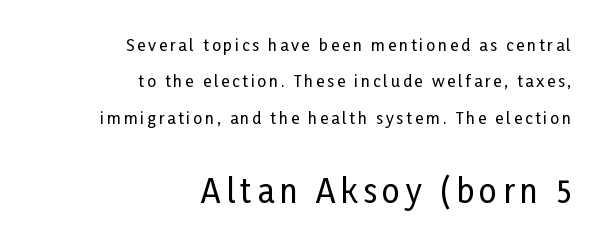
{"serif": "no", "italic": "no", "width": "condensed", "stroke_contrast": "low", "x_height": "medium", "monospaced": "no", "underline": "no", "align": "right", "line_spacing": "loose", "line_spacing_ratio": 2.28, "larger_block": "second", "size_ratio": 2.0, "glyph_px": 32}
